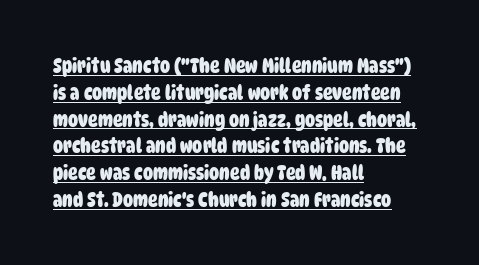
{"bold": "yes", "underline": "yes", "align": "left", "line_spacing": "normal", "line_spacing_ratio": 1.34, "letter_spacing": "normal", "letter_spacing_em": 0.0, "glyph_px": 20}
